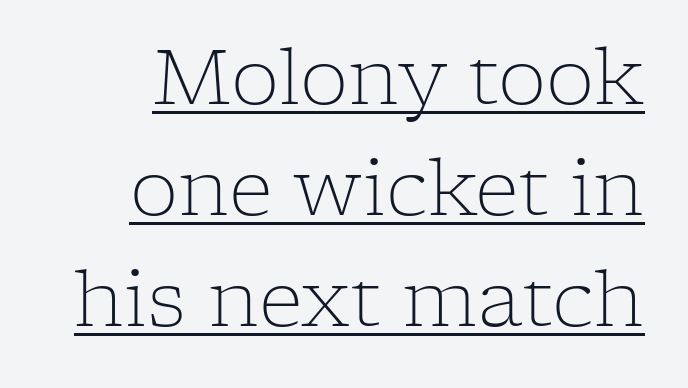
{"serif": "yes", "italic": "no", "bold": "no", "weight": "light", "width": "normal", "stroke_contrast": "low", "x_height": "medium", "monospaced": "no", "underline": "yes", "line_spacing": "normal", "line_spacing_ratio": 1.44, "letter_spacing": "normal", "letter_spacing_em": 0.0, "glyph_px": 77}
